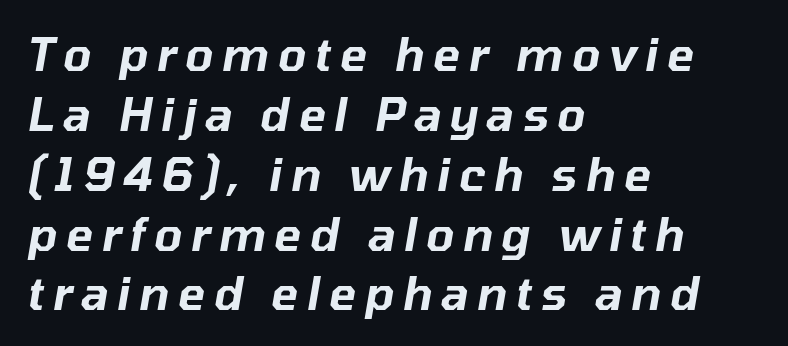
No word sits above an underline. Spacing verdict: proportional, widths tailored to each character. In terms of leading, this rendering sits right in the middle. Looking at the ascenders, they clearly lean. These lines stack with their left ends in a neat column.
